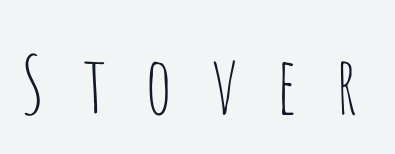
{"serif": "no", "italic": "no", "bold": "no", "weight": "thin", "width": "condensed", "stroke_contrast": "low", "x_height": "large", "monospaced": "no", "underline": "no", "letter_spacing": "wide", "letter_spacing_em": 0.44, "glyph_px": 79}
